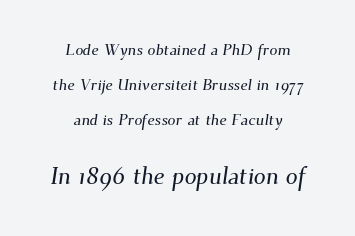
{"underline": "no", "align": "center", "line_spacing": "loose", "line_spacing_ratio": 2.19, "letter_spacing": "normal", "letter_spacing_em": 0.0, "larger_block": "second", "size_ratio": 1.5, "glyph_px": 24}
